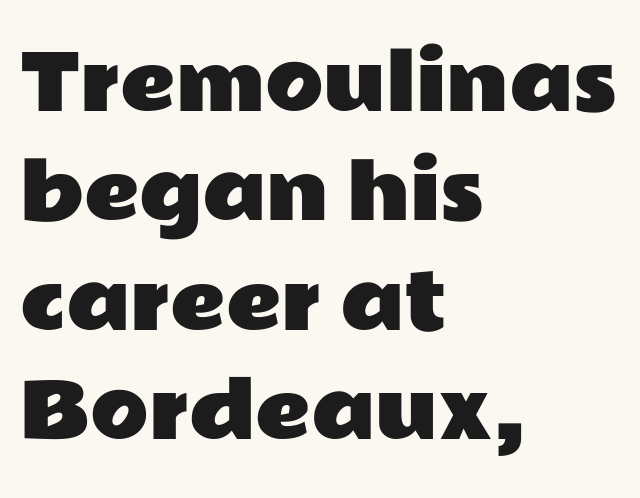
Q: Is the text italic (slanted)? A: No, it is upright.
Q: Is the typeface a serif or a sans-serif typeface? A: Sans-serif.
Q: Is the text underlined? A: No.
Q: How is the paragraph aligned? A: Left-aligned.
Q: Is the spacing between letters normal or unusually wide? A: Normal.
Q: Is the spacing between lines tight, normal or loose? A: Normal.
Q: Width (condensed, normal, or wide)? A: Wide.
Q: Stroke contrast? A: Low.
Q: x-height? A: Medium.
Q: Monospaced? A: No.
